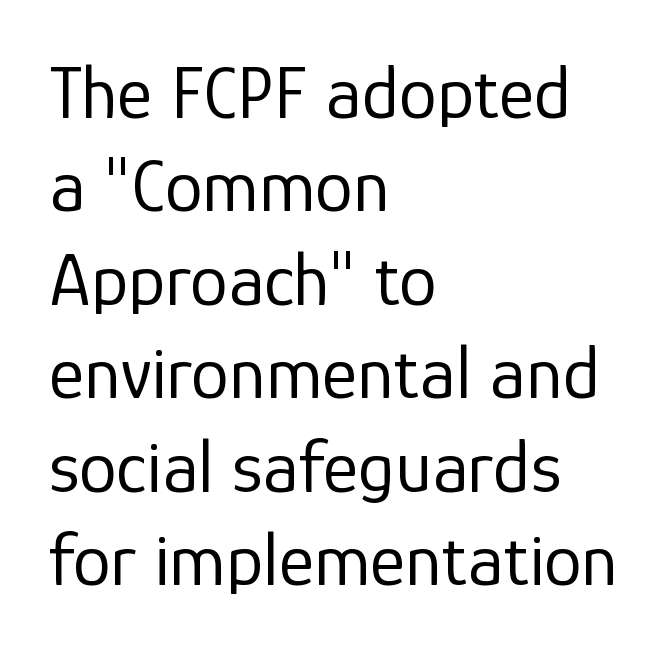
The image shows 76 px regular-weight sans-serif type, upright; set left-aligned, line spacing 1.23x, normal letter spacing, not underlined; low stroke contrast and a medium x-height.
